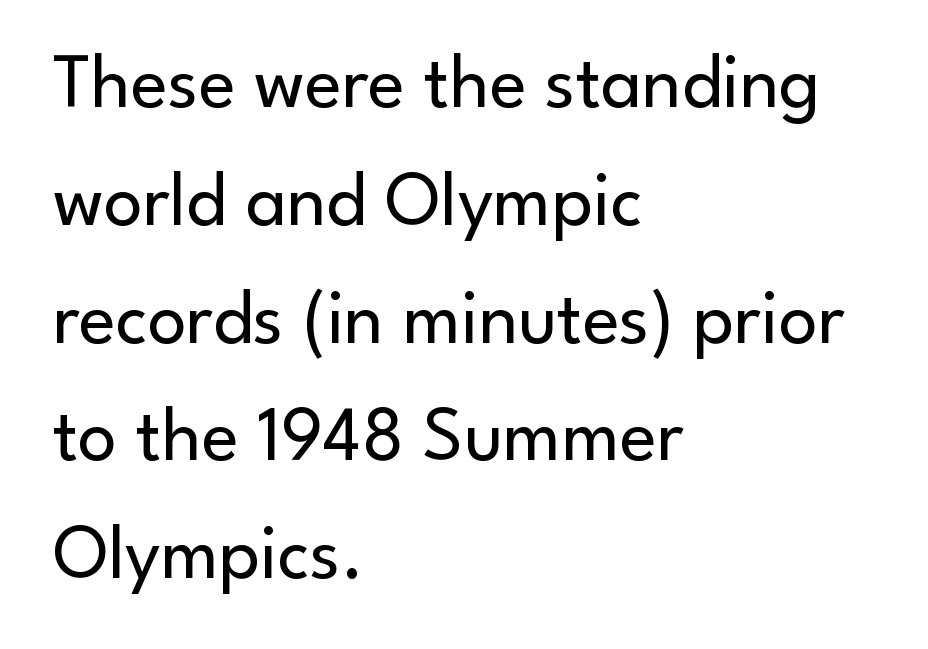
{"serif": "no", "italic": "no", "bold": "no", "weight": "regular", "width": "normal", "stroke_contrast": "low", "x_height": "small", "monospaced": "no", "underline": "no", "align": "left", "line_spacing": "normal", "line_spacing_ratio": 1.53, "letter_spacing": "normal", "letter_spacing_em": 0.0, "glyph_px": 77}
